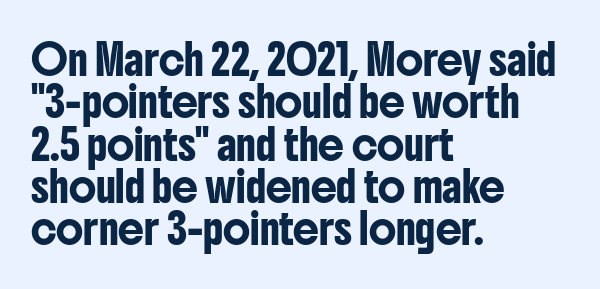
Q: Is the text italic (slanted)? A: No, it is upright.
Q: Is the typeface a serif or a sans-serif typeface? A: Sans-serif.
Q: Is the text underlined? A: No.
Q: How is the paragraph aligned? A: Left-aligned.
Q: Is the spacing between letters normal or unusually wide? A: Normal.
Q: Is the spacing between lines tight, normal or loose? A: Normal.
Q: Width (condensed, normal, or wide)? A: Condensed.
Q: Stroke contrast? A: Low.
Q: x-height? A: Medium.
Q: Monospaced? A: No.
